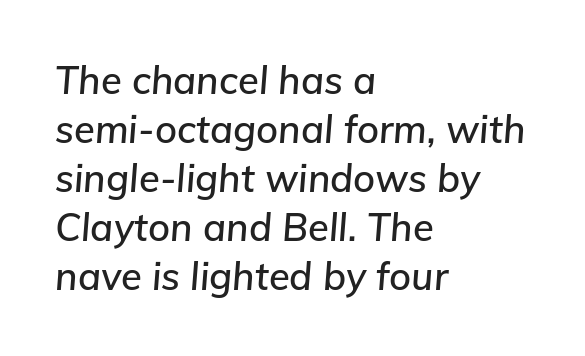
Q: Is the text italic (slanted)? A: Yes, it leans right by about 5 degrees.
Q: Is the text underlined? A: No.
Q: How is the paragraph aligned? A: Left-aligned.
Q: Is the spacing between letters normal or unusually wide? A: Normal.
Q: Is the spacing between lines tight, normal or loose? A: Normal.
Q: Width (condensed, normal, or wide)? A: Normal.
Q: Stroke contrast? A: Low.
Q: x-height? A: Medium.
Q: Monospaced? A: No.
